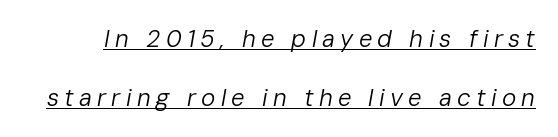
Q: Is the text bold? A: No.
Q: Is the text italic (slanted)? A: Yes, it leans right by about 10 degrees.
Q: Is the text underlined? A: Yes.
Q: Is the spacing between letters normal or unusually wide? A: Unusually wide.
Q: Is the spacing between lines tight, normal or loose? A: Loose.
